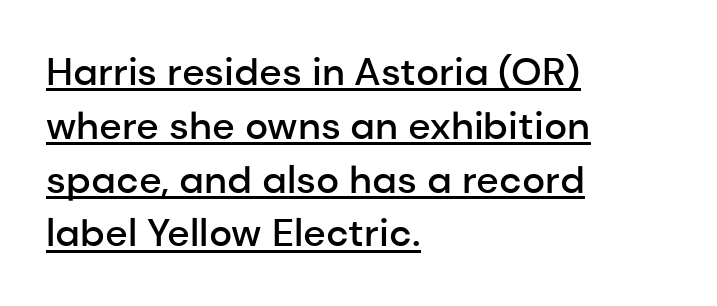
{"serif": "no", "italic": "no", "bold": "semi", "weight": "semibold", "width": "normal", "stroke_contrast": "low", "x_height": "medium", "monospaced": "no", "underline": "yes", "align": "left", "line_spacing": "normal", "line_spacing_ratio": 1.38, "letter_spacing": "normal", "letter_spacing_em": 0.0, "glyph_px": 39}
